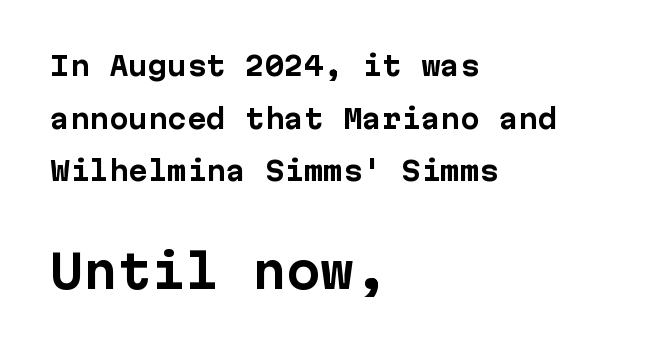
Q: Is the text bold? A: Yes.
Q: Is the text italic (slanted)? A: No, it is upright.
Q: Is the typeface a serif or a sans-serif typeface? A: Sans-serif.
Q: Is the text underlined? A: No.
Q: How is the paragraph aligned? A: Left-aligned.
Q: Is the spacing between letters normal or unusually wide? A: Normal.
Q: Is the spacing between lines tight, normal or loose? A: Loose.
Q: Which block of text is set in a larger size, the first (top) or the second (bottom)? A: The second (bottom) one.
Q: Width (condensed, normal, or wide)? A: Normal.
Q: Stroke contrast? A: Low.
Q: x-height? A: Medium.
Q: Monospaced? A: Yes.
